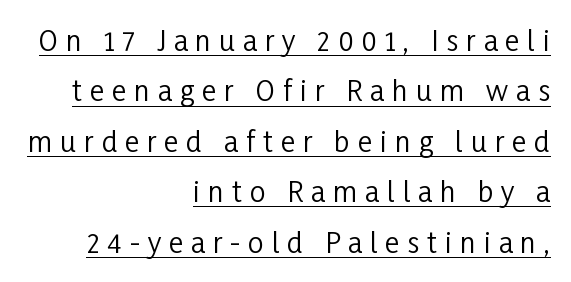
Honestly, the letter spacing is so wide it's the main thing you notice. This sample has the flowing, uneven cadence of proportional lettering. The face used here is a sans, in the tradition of grotesques and geometrics. A roman cut, with each character standing at attention. The weight tops out at a normal text grade.
